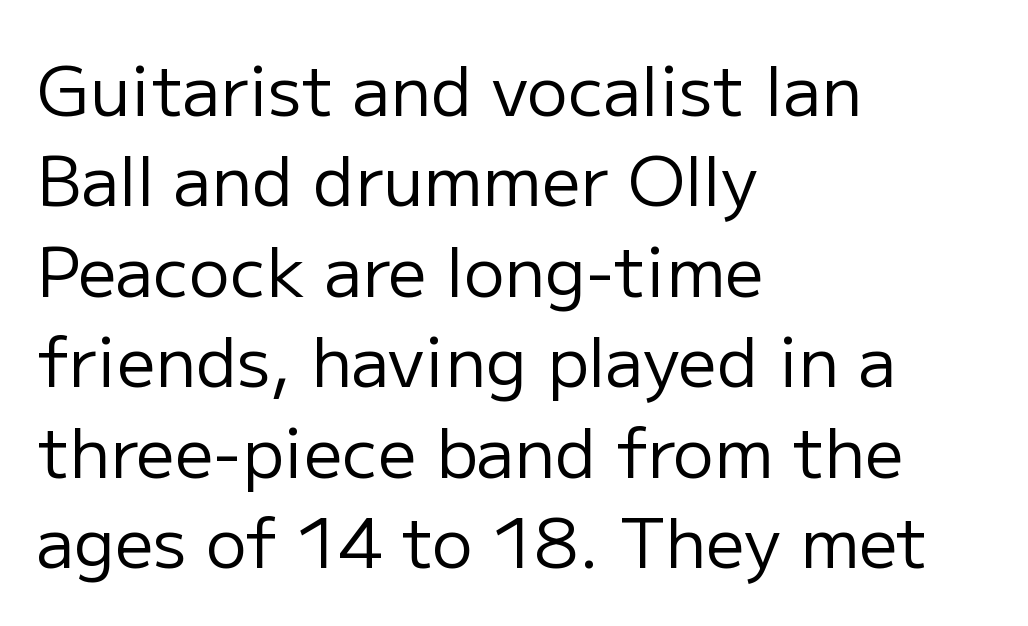
{"serif": "no", "italic": "no", "bold": "no", "weight": "regular", "width": "normal", "stroke_contrast": "low", "x_height": "medium", "monospaced": "no", "underline": "no", "align": "left", "line_spacing": "normal", "line_spacing_ratio": 1.33, "letter_spacing": "normal", "letter_spacing_em": 0.0, "glyph_px": 68}
